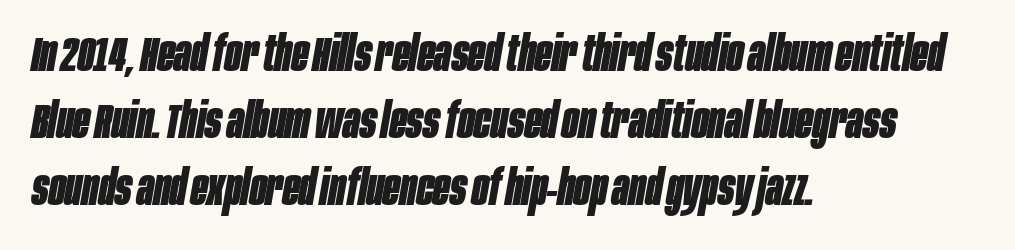
These lines are rendered in a variable-pitch font. Bare-footed words on every line. Teacher's note: observe the even left margin — that is flush-left alignment. A typesetter would mark this as italic. Heavy-handed strokes throughout: this text is bold.
